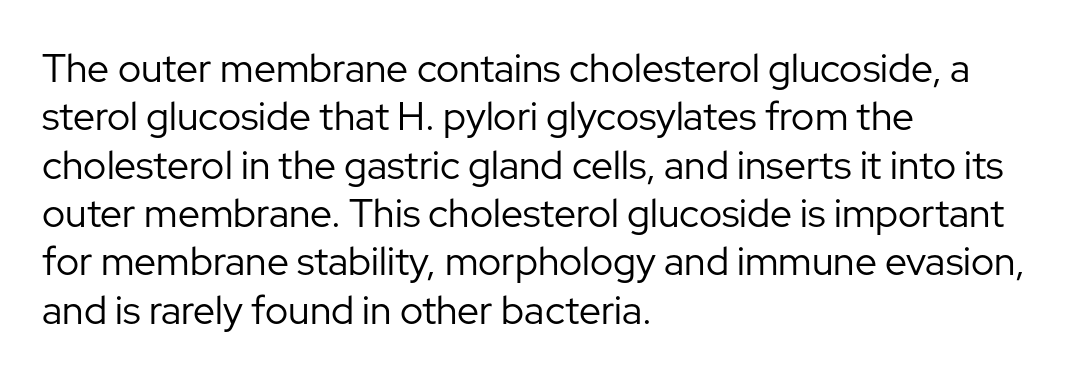
No heavy texture on the line: the type isn't bold. Quick note: not italic, upright. In CSS terms this would be text-align: left. How are the letters spaced? Ordinarily, with no added tracking. Spacing verdict: proportional, widths tailored to each character. The space beneath each line is pristine and unruled.
